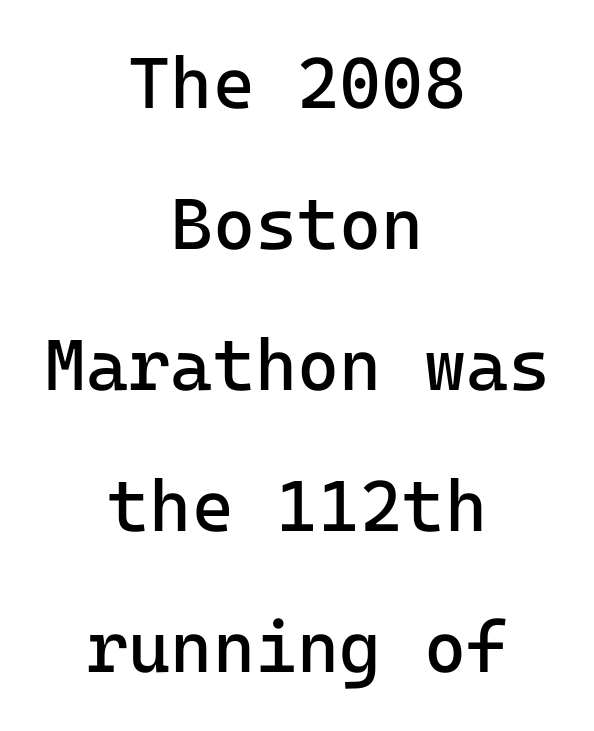
Q: Is the text bold? A: No.
Q: Is the text italic (slanted)? A: No, it is upright.
Q: Is the typeface a serif or a sans-serif typeface? A: Sans-serif.
Q: Is the text underlined? A: No.
Q: How is the paragraph aligned? A: Centered.
Q: Is the spacing between letters normal or unusually wide? A: Normal.
Q: Is the spacing between lines tight, normal or loose? A: Loose.
Q: Width (condensed, normal, or wide)? A: Normal.
Q: Stroke contrast? A: Low.
Q: x-height? A: Medium.
